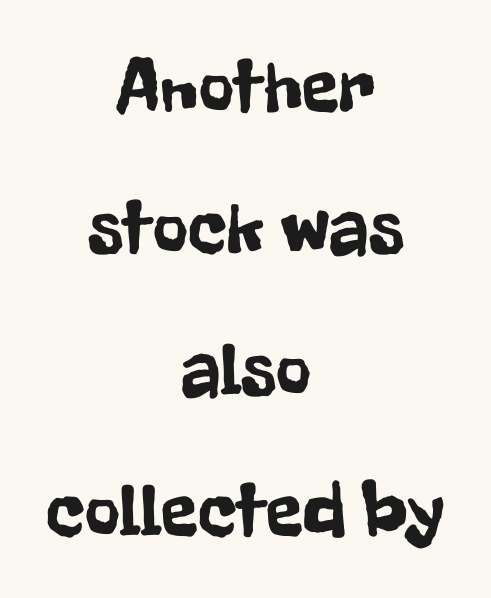
This rendering uses center alignment, leaving both contours irregular but symmetric. Between one letter and the next there's only the usual sliver of space. Vertical strokes here are truly vertical. Underlining? Definitely not there. I'd call this a sans setting — the letters go barefoot. The rendering uses natural spacing where letterforms have individual widths.
